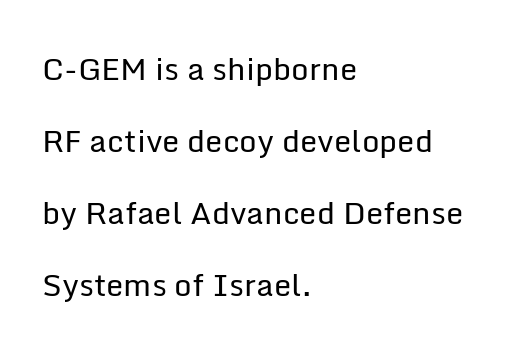
The image shows 31 px regular-weight sans-serif type, upright; set left-aligned, loose line spacing (2.32x), normal letter spacing, not underlined; low stroke contrast and a medium x-height.
